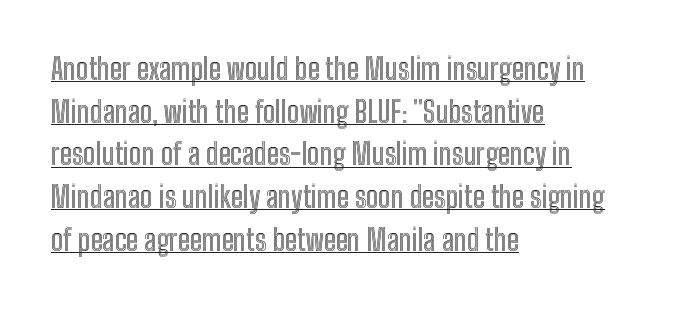
{"italic": "no", "width": "condensed", "x_height": "medium", "monospaced": "no", "underline": "yes", "align": "left", "line_spacing": "normal", "line_spacing_ratio": 1.47, "letter_spacing": "normal", "letter_spacing_em": 0.0, "glyph_px": 29}
